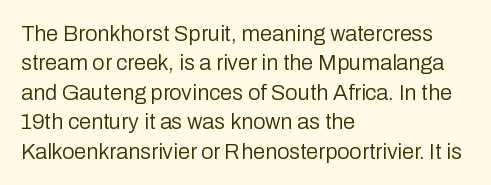
{"italic": "no", "bold": "no", "underline": "no", "align": "left", "line_spacing": "normal", "line_spacing_ratio": 1.34, "letter_spacing": "normal", "letter_spacing_em": 0.0, "glyph_px": 22}
